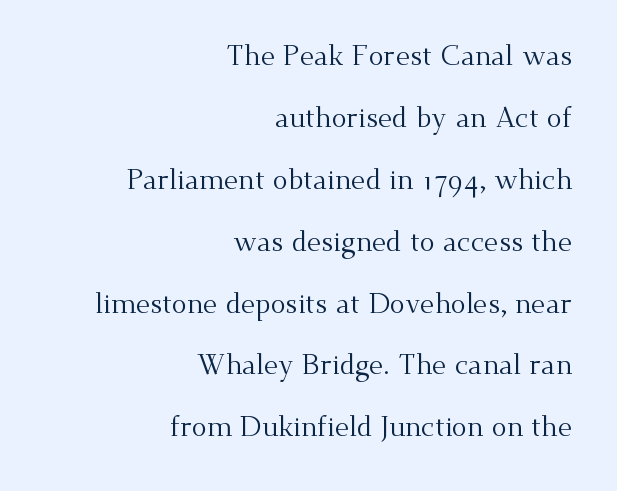
The image shows 28 px regular-weight serif type, upright; set right-aligned, loose line spacing (2.21x), normal letter spacing, not underlined; medium stroke contrast and a small x-height.
